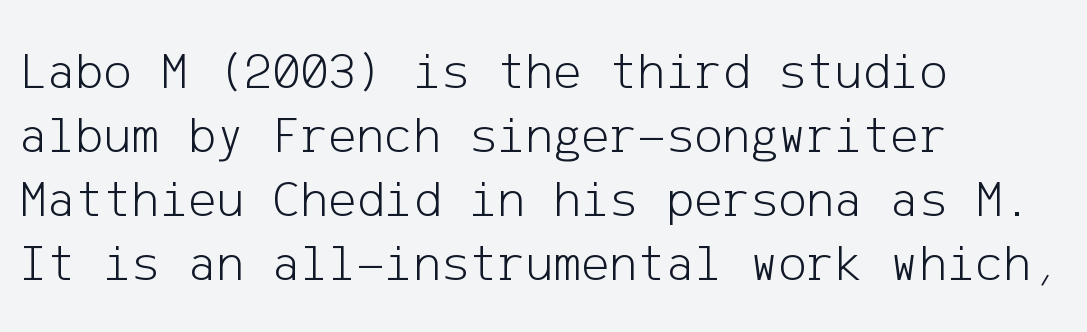
The image shows 53 px light sans-serif type, upright; set left-aligned, line spacing 1.21x, normal letter spacing, not underlined; low stroke contrast and a medium x-height.
